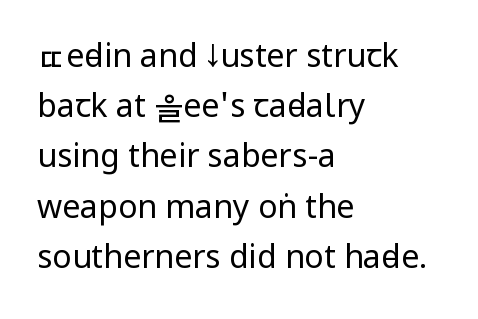
Teacher's note: observe the even left margin — that is flush-left alignment. It's the straight-up-and-down kind of type. The letters advance in unequal steps, a hallmark of proportional type. Between one letter and the next there's only the usual sliver of space.
